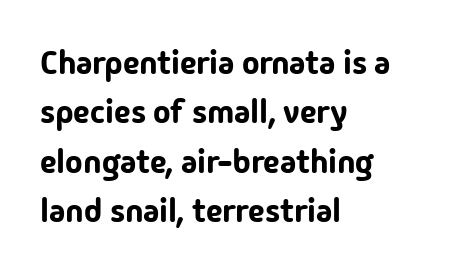
The designer left line spacing at the default. Casual observation: everything's shoved over to the left. These lines were composed using upright roman letters. Varying glyph widths throughout — classic text-font behaviour. This rendering features lettering with no underline. Each letter's strokes conclude bluntly, with no projecting serifs.
